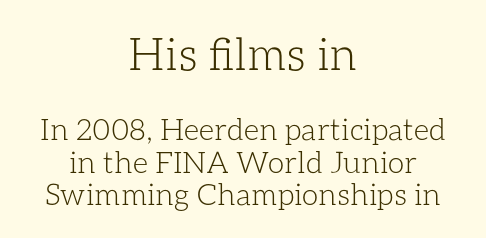
The image shows 45 px light type, upright; set centered, tight line spacing (1.09x), normal letter spacing, not underlined; the first (top) block is 1.5x larger; low stroke contrast and a medium x-height.
